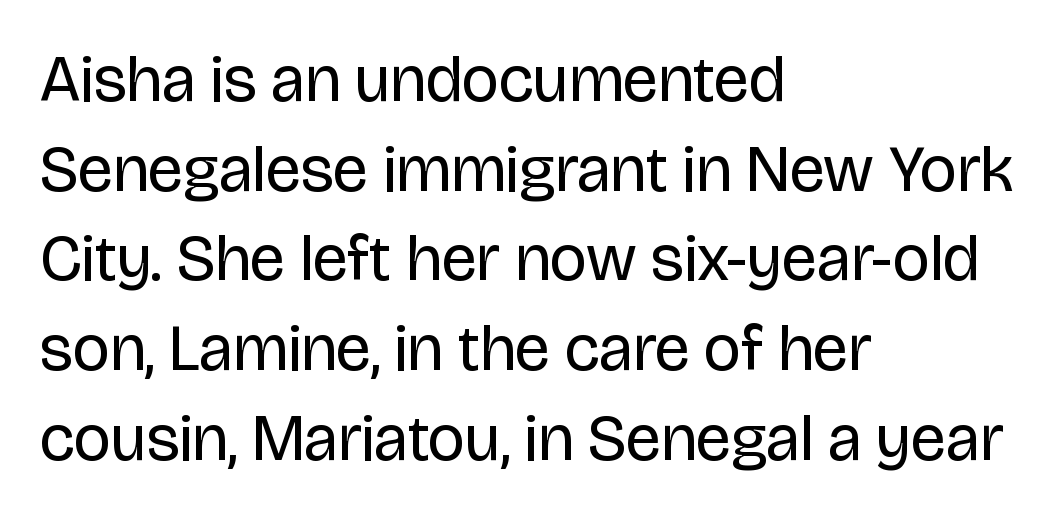
Q: Is the text bold? A: No.
Q: Is the text italic (slanted)? A: No, it is upright.
Q: Is the typeface a serif or a sans-serif typeface? A: Sans-serif.
Q: Is the text underlined? A: No.
Q: How is the paragraph aligned? A: Left-aligned.
Q: Is the spacing between letters normal or unusually wide? A: Normal.
Q: Is the spacing between lines tight, normal or loose? A: Normal.
Q: Width (condensed, normal, or wide)? A: Normal.
Q: Stroke contrast? A: Low.
Q: x-height? A: Large.
Q: Monospaced? A: No.
